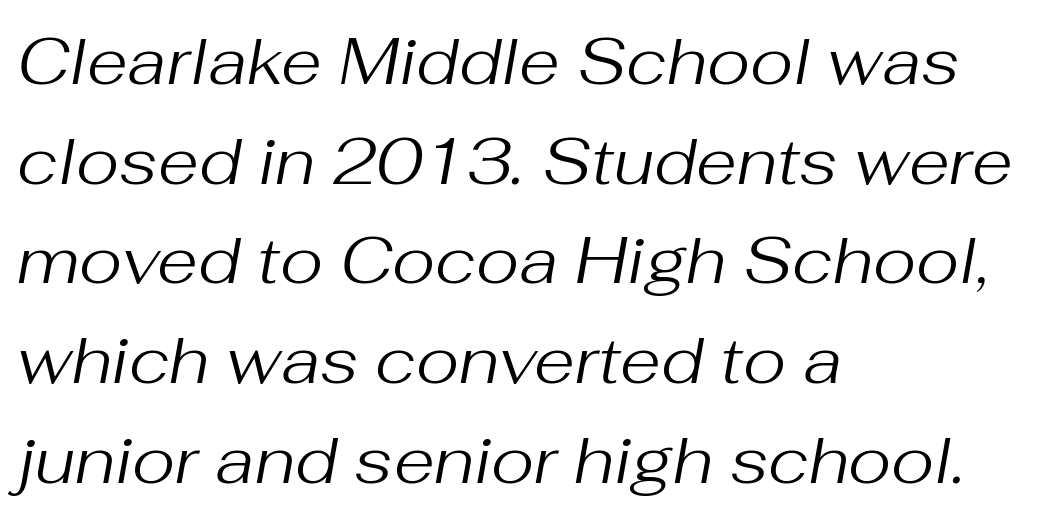
Q: Is the text bold? A: No.
Q: Is the text italic (slanted)? A: Yes, it leans right by about 10 degrees.
Q: Is the text underlined? A: No.
Q: How is the paragraph aligned? A: Left-aligned.
Q: Is the spacing between letters normal or unusually wide? A: Normal.
Q: Is the spacing between lines tight, normal or loose? A: Normal.
Q: Width (condensed, normal, or wide)? A: Normal.
Q: Stroke contrast? A: Medium.
Q: x-height? A: Medium.
Q: Monospaced? A: No.
